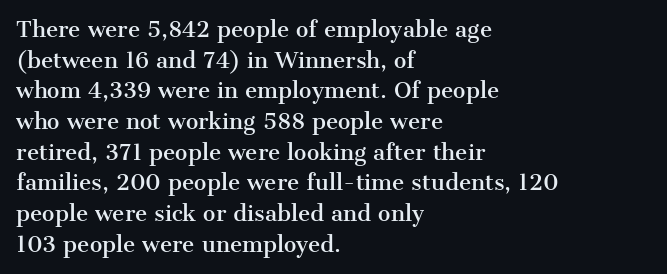
The image shows 21 px text type, upright; set left-aligned, normal line spacing (1.46x), normal letter spacing, not underlined.
